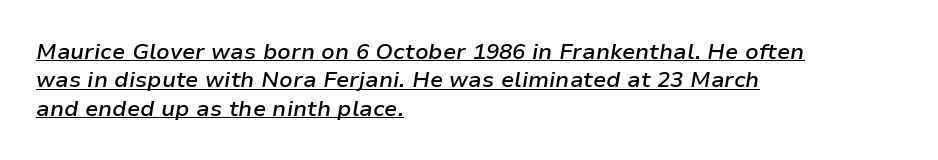
The image shows 22 px text type, italic (leaning right); set left-aligned, normal line spacing (1.29x), normal letter spacing, underlined.
